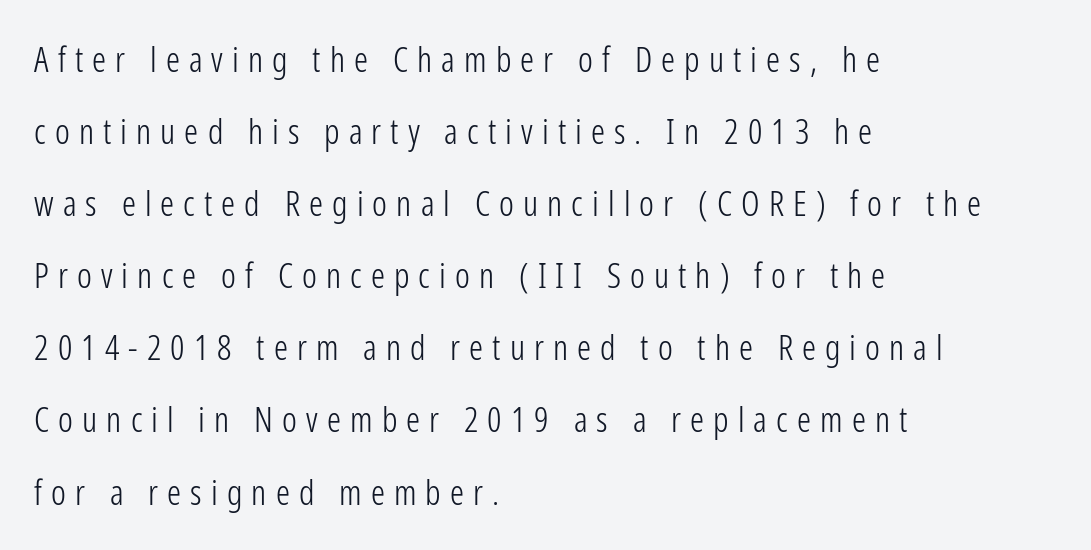
Q: Is the text bold? A: No.
Q: Is the text italic (slanted)? A: No, it is upright.
Q: Is the typeface a serif or a sans-serif typeface? A: Sans-serif.
Q: Is the text underlined? A: No.
Q: How is the paragraph aligned? A: Left-aligned.
Q: Is the spacing between letters normal or unusually wide? A: Unusually wide.
Q: Is the spacing between lines tight, normal or loose? A: Loose.
Q: Width (condensed, normal, or wide)? A: Condensed.
Q: Stroke contrast? A: Low.
Q: x-height? A: Medium.
Q: Monospaced? A: No.
